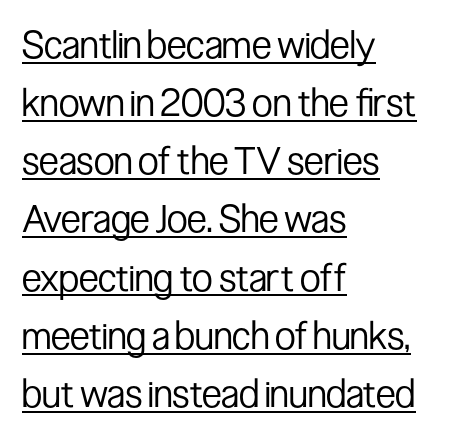
The image shows 38 px regular-weight, condensed sans-serif type, upright; set left-aligned, normal line spacing (1.53x), normal letter spacing, underlined; low stroke contrast and a medium x-height.
